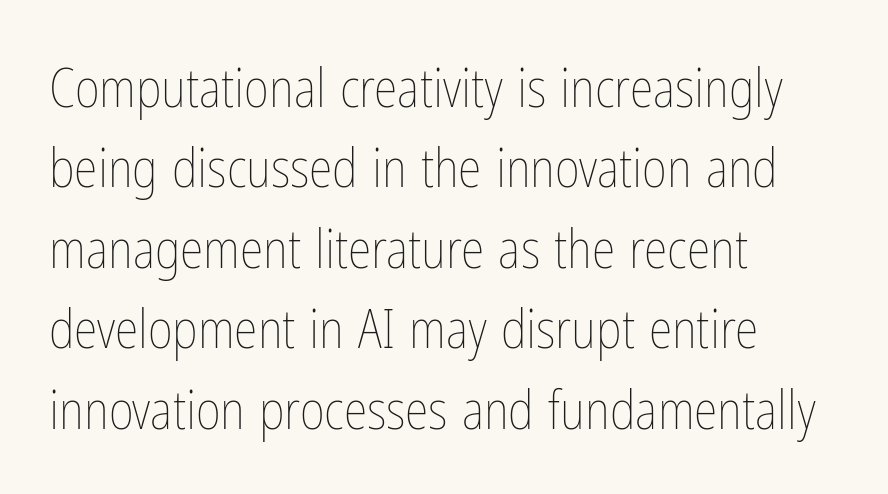
{"italic": "no", "bold": "no", "weight": "thin", "width": "condensed", "stroke_contrast": "low", "x_height": "medium", "monospaced": "no", "underline": "no", "align": "left", "line_spacing": "normal", "line_spacing_ratio": 1.49, "letter_spacing": "normal", "letter_spacing_em": 0.0, "glyph_px": 54}
